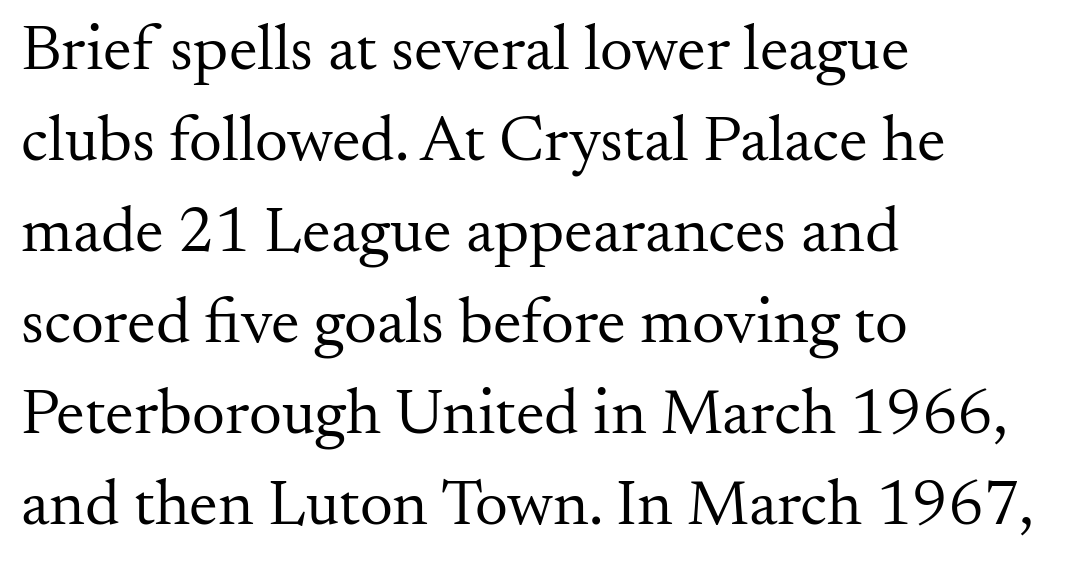
The image shows 65 px regular-weight serif type, upright; set left-aligned, normal line spacing (1.4x), normal letter spacing, not underlined; medium stroke contrast and a small x-height.
